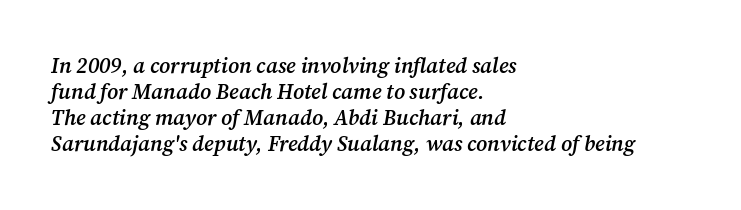
There is no visible air inserted between adjacent glyphs. Every character sits at an angle, as italics do. Just letters on the line, the space beneath them empty. The typesetter chose a ragged-right arrangement here. The characters look somewhat weighty, a semibold short of true bold.
